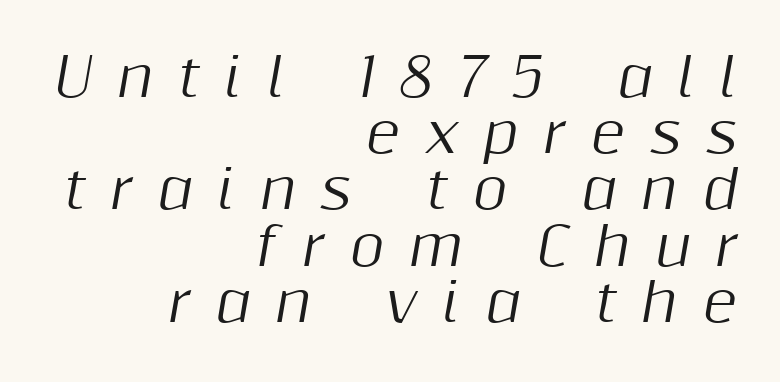
{"italic": "yes", "lean": "right", "slant_degrees": 10, "width": "normal", "stroke_contrast": "medium", "x_height": "medium", "monospaced": "no", "underline": "no", "align": "right", "line_spacing": "tight", "line_spacing_ratio": 1.06, "letter_spacing": "wide", "letter_spacing_em": 0.47, "glyph_px": 53}
